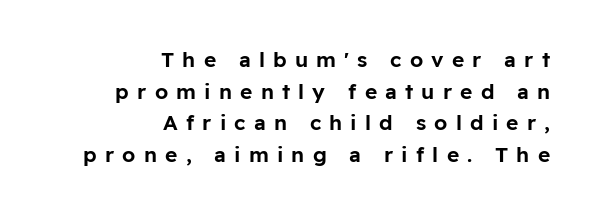
{"italic": "no", "underline": "no", "align": "right", "line_spacing": "normal", "line_spacing_ratio": 1.51, "letter_spacing": "wide", "letter_spacing_em": 0.39, "glyph_px": 21}
